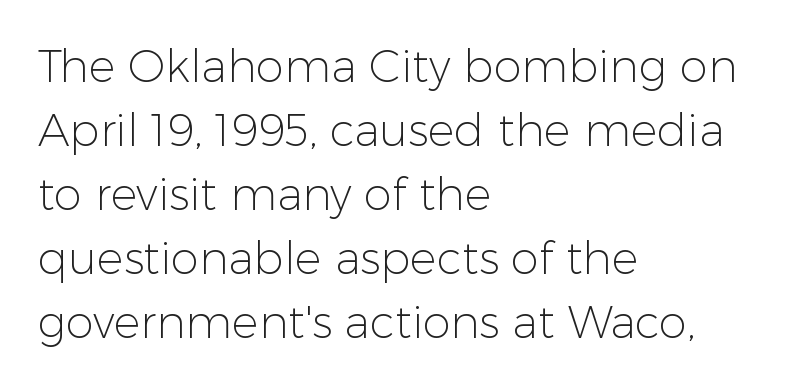
The image shows 45 px light sans-serif type, upright; set left-aligned, normal line spacing (1.42x), normal letter spacing, not underlined; low stroke contrast and a medium x-height.
